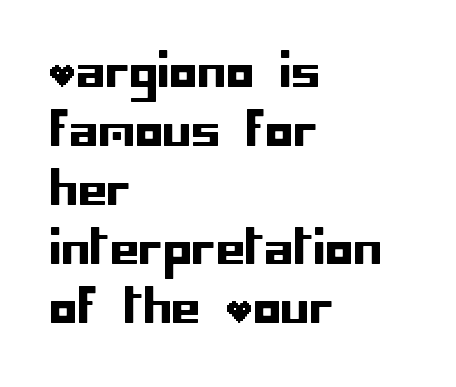
These lines sit exactly where default settings would place them. The axis of the letterforms is exactly vertical. Letterform terminals end flat and unadorned throughout the passage. Only glyphs here, with clear space below each row. Casual observation: everything's shoved over to the left. The rendering keeps characters at their native spacing.
